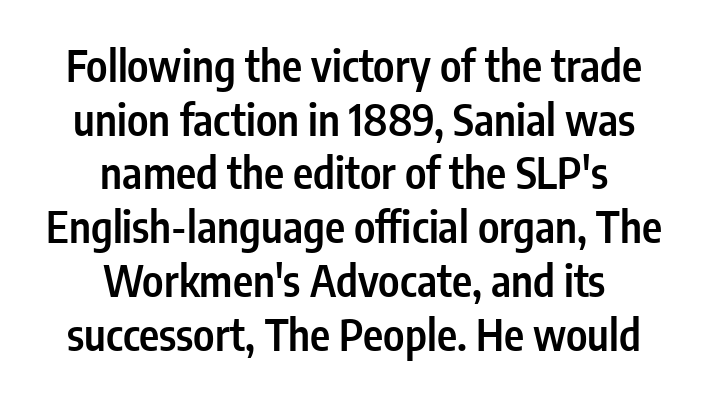
{"serif": "no", "italic": "no", "bold": "semi", "weight": "semibold", "width": "condensed", "stroke_contrast": "low", "x_height": "medium", "monospaced": "no", "underline": "no", "align": "center", "line_spacing": "normal", "line_spacing_ratio": 1.25, "letter_spacing": "normal", "letter_spacing_em": 0.0, "glyph_px": 43}
